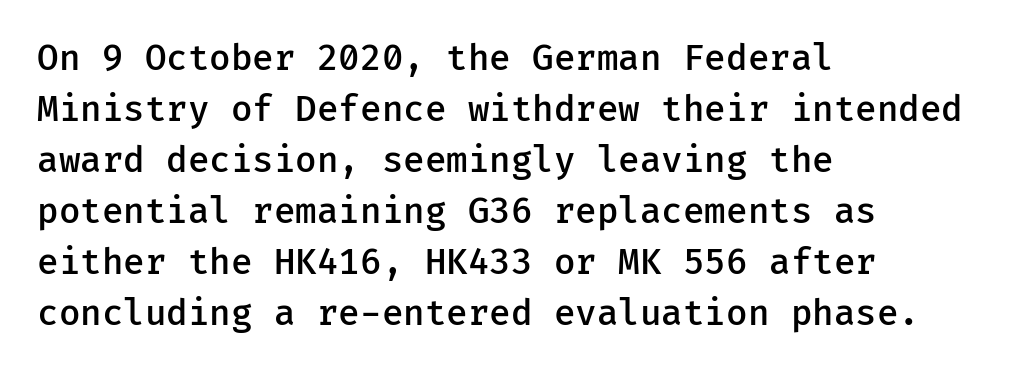
{"serif": "no", "italic": "no", "bold": "semi", "weight": "semibold", "width": "normal", "stroke_contrast": "low", "x_height": "medium", "underline": "no", "align": "left", "line_spacing": "normal", "line_spacing_ratio": 1.46, "letter_spacing": "normal", "letter_spacing_em": 0.0, "glyph_px": 35}
